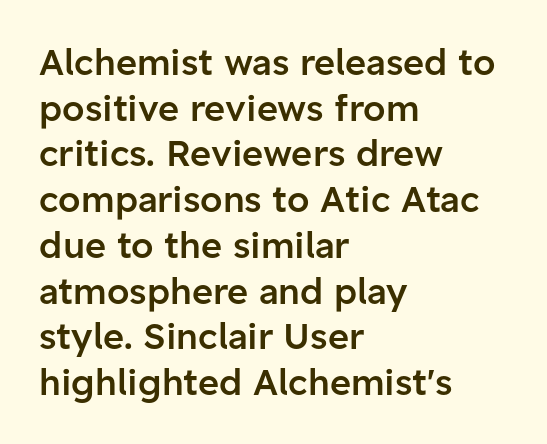
The image shows 36 px semibold sans-serif type, upright; set left-aligned, normal line spacing (1.27x), normal letter spacing, not underlined; low stroke contrast and a medium x-height.
